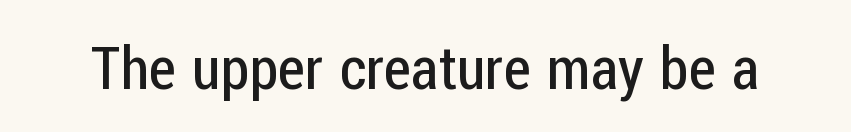
{"serif": "no", "italic": "no", "bold": "no", "weight": "regular", "width": "condensed", "stroke_contrast": "low", "x_height": "medium", "monospaced": "no", "underline": "no", "letter_spacing": "normal", "letter_spacing_em": 0.0, "glyph_px": 59}
